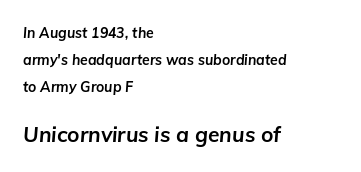
Q: Is the text bold? A: Yes.
Q: Is the text italic (slanted)? A: Yes, it leans right by about 5 degrees.
Q: Is the text underlined? A: No.
Q: How is the paragraph aligned? A: Left-aligned.
Q: Is the spacing between letters normal or unusually wide? A: Normal.
Q: Is the spacing between lines tight, normal or loose? A: Loose.
Q: Which block of text is set in a larger size, the first (top) or the second (bottom)? A: The second (bottom) one.
